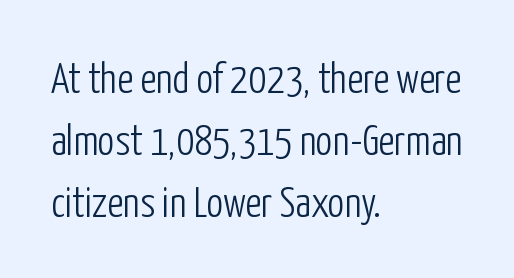
{"serif": "no", "italic": "no", "bold": "no", "weight": "light", "width": "condensed", "stroke_contrast": "low", "x_height": "medium", "monospaced": "no", "underline": "no", "align": "left", "line_spacing": "normal", "line_spacing_ratio": 1.48, "letter_spacing": "normal", "letter_spacing_em": 0.0, "glyph_px": 42}
